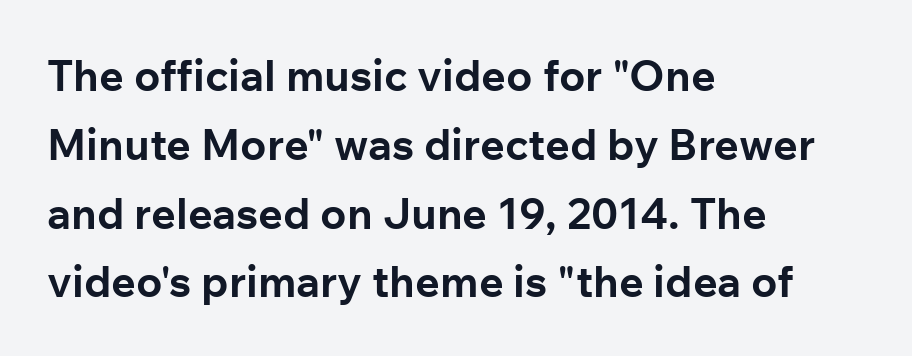
The image shows 43 px bold sans-serif type, upright; set left-aligned, normal line spacing (1.6x), normal letter spacing, not underlined; low stroke contrast and a medium x-height.
